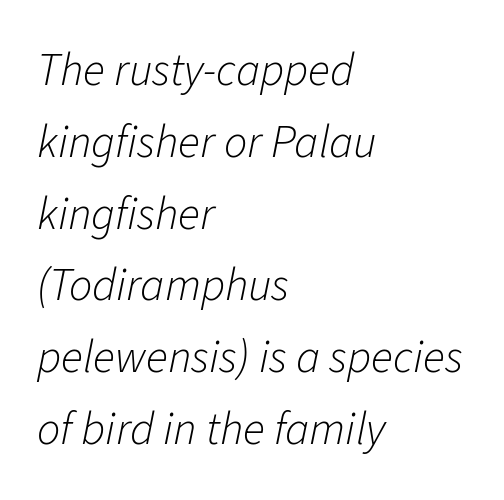
The image shows 46 px light type, italic (leaning right); set left-aligned, normal line spacing (1.56x), normal letter spacing, not underlined; low stroke contrast and a medium x-height.
